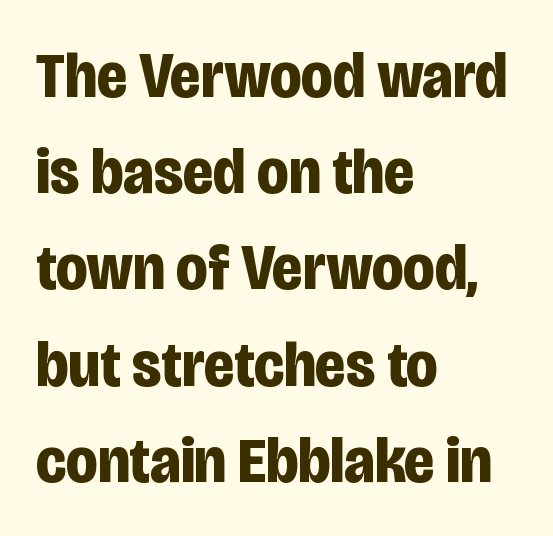
The image shows 65 px bold, condensed sans-serif type, upright; set left-aligned, normal line spacing (1.48x), normal letter spacing, not underlined; low stroke contrast and a large x-height.
